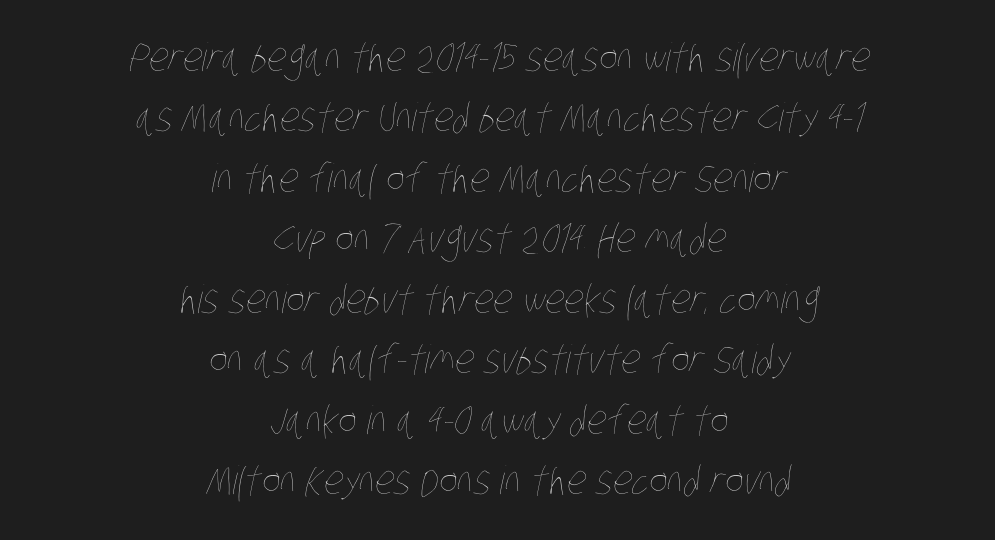
The image shows 39 px thin, condensed type; set centered, normal line spacing (1.55x), normal letter spacing, not underlined; low stroke contrast and a large x-height.
